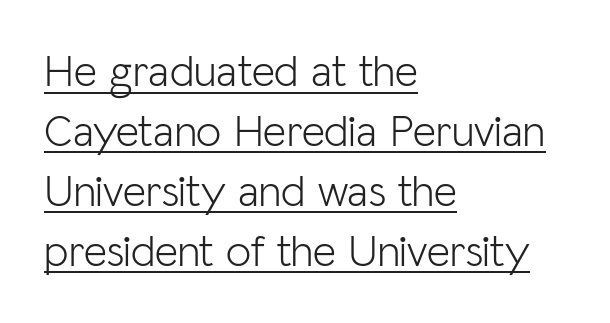
{"serif": "no", "italic": "no", "bold": "no", "weight": "light", "width": "normal", "stroke_contrast": "low", "x_height": "medium", "monospaced": "no", "underline": "yes", "align": "left", "line_spacing": "normal", "line_spacing_ratio": 1.33, "letter_spacing": "normal", "letter_spacing_em": 0.0, "glyph_px": 45}
